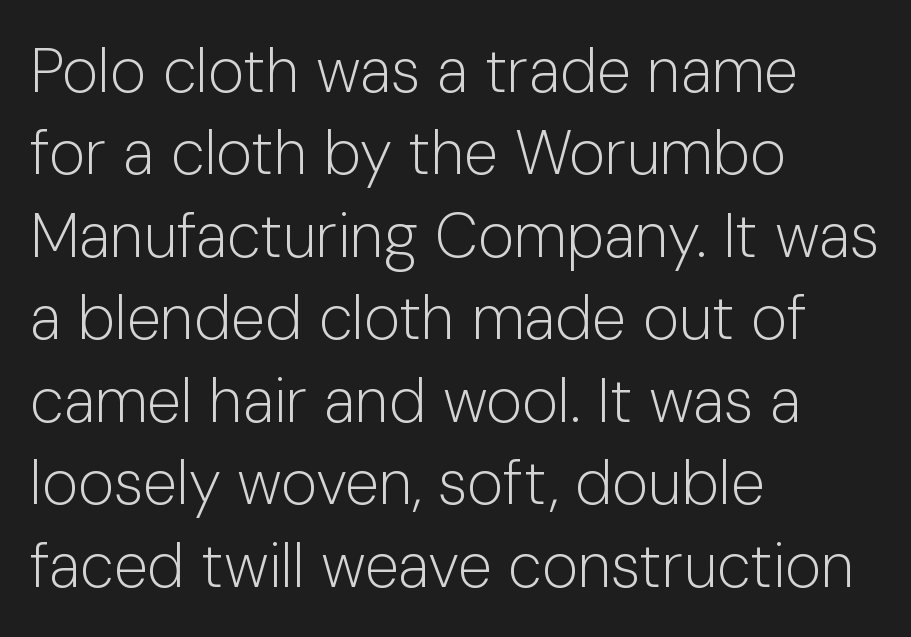
Q: Is the text bold? A: No.
Q: Is the text italic (slanted)? A: No, it is upright.
Q: Is the typeface a serif or a sans-serif typeface? A: Sans-serif.
Q: Is the text underlined? A: No.
Q: How is the paragraph aligned? A: Left-aligned.
Q: Is the spacing between letters normal or unusually wide? A: Normal.
Q: Is the spacing between lines tight, normal or loose? A: Normal.
Q: Width (condensed, normal, or wide)? A: Normal.
Q: Stroke contrast? A: Low.
Q: x-height? A: Medium.
Q: Monospaced? A: No.
